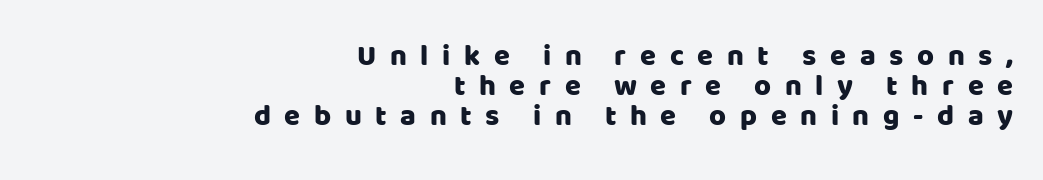
Q: Is the text italic (slanted)? A: No, it is upright.
Q: Is the typeface a serif or a sans-serif typeface? A: Sans-serif.
Q: Is the text underlined? A: No.
Q: How is the paragraph aligned? A: Right-aligned.
Q: Is the spacing between letters normal or unusually wide? A: Unusually wide.
Q: Is the spacing between lines tight, normal or loose? A: Tight.
Q: Width (condensed, normal, or wide)? A: Normal.
Q: Stroke contrast? A: Low.
Q: x-height? A: Large.
Q: Monospaced? A: No.
